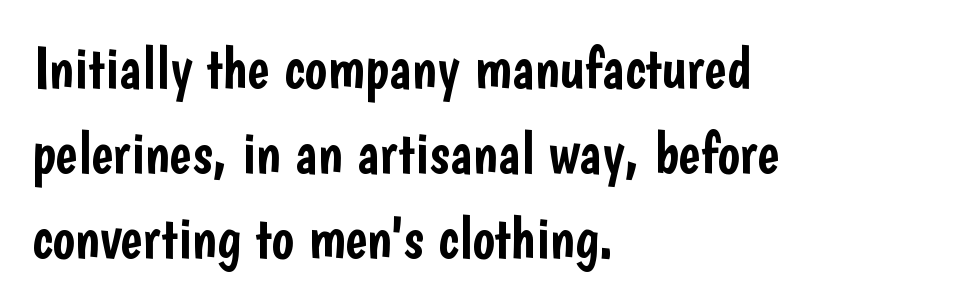
{"serif": "no", "italic": "no", "width": "condensed", "stroke_contrast": "low", "x_height": "medium", "monospaced": "no", "underline": "no", "align": "left", "line_spacing": "normal", "line_spacing_ratio": 1.44, "letter_spacing": "normal", "letter_spacing_em": 0.0, "glyph_px": 59}
